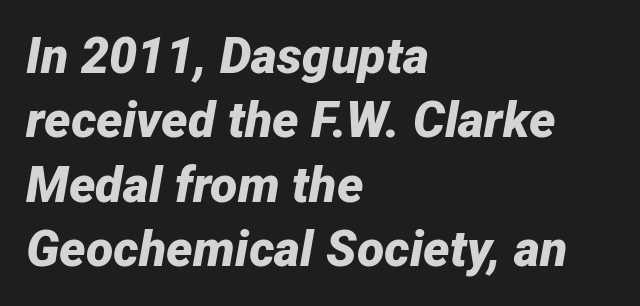
Q: Is the text bold? A: Yes.
Q: Is the text italic (slanted)? A: Yes, it leans right by about 12 degrees.
Q: Is the text underlined? A: No.
Q: How is the paragraph aligned? A: Left-aligned.
Q: Is the spacing between letters normal or unusually wide? A: Normal.
Q: Is the spacing between lines tight, normal or loose? A: Normal.
Q: Width (condensed, normal, or wide)? A: Normal.
Q: Stroke contrast? A: Low.
Q: x-height? A: Medium.
Q: Monospaced? A: No.
